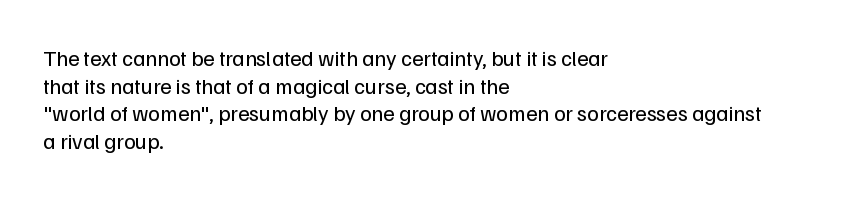
{"italic": "no", "bold": "no", "underline": "no", "align": "left", "line_spacing": "normal", "line_spacing_ratio": 1.26, "letter_spacing": "normal", "letter_spacing_em": 0.0, "glyph_px": 22}
